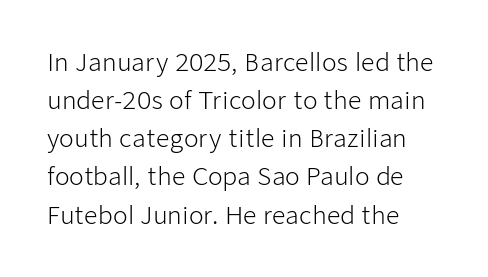
Is there much room between lines? A standard amount, neither cramped nor airy. A roman cut, with each character standing at attention. How are the letters spaced? Ordinarily, with no added tracking. This rendering features lettering with no underline. The paragraph shown leans on its left margin. The weight tops out at a normal text grade.
